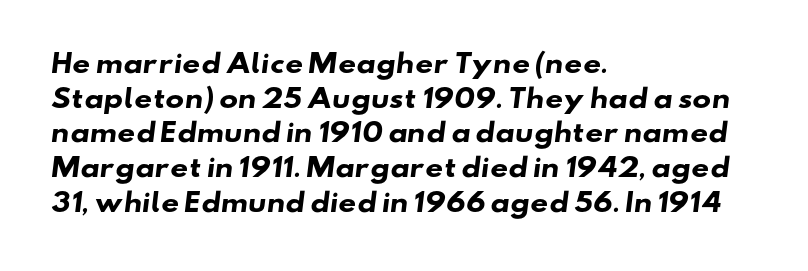
Caption: multi-line text, flush left, ragged right. Default kerning and tracking; the words read as compact shapes. Typographic density is high because the face is bold. Anything drawn beneath the words? Only blank space. The designer left line spacing at the default.
